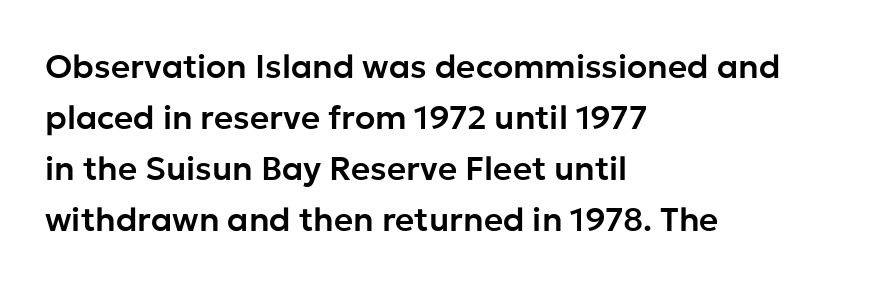
The lines in this sample share a left origin and differ only in where they stop. Compared with typical paragraphs, the rows here are spaced about the same. Compared with typical body copy, the letter spacing here is the same. Check under the words: just untouched page. What kind of face is this? One without serifs — a sans.
